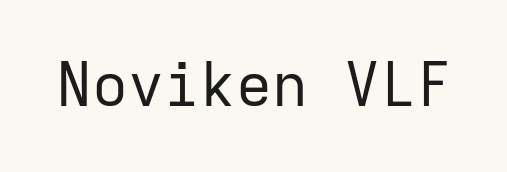
{"serif": "no", "italic": "no", "bold": "no", "weight": "regular", "width": "normal", "stroke_contrast": "low", "x_height": "medium", "monospaced": "yes", "underline": "no", "letter_spacing": "normal", "letter_spacing_em": 0.0, "glyph_px": 60}
